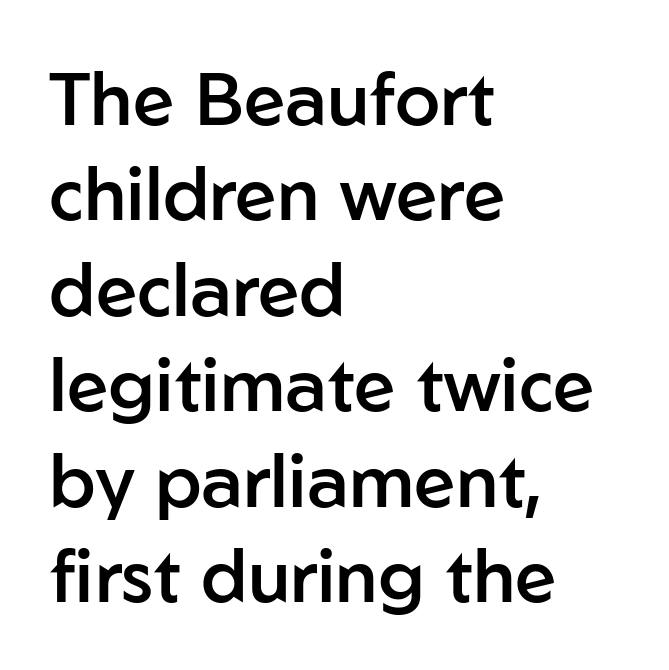
Q: Is the text bold? A: Semi-bold.
Q: Is the text italic (slanted)? A: No, it is upright.
Q: Is the typeface a serif or a sans-serif typeface? A: Sans-serif.
Q: Is the text underlined? A: No.
Q: How is the paragraph aligned? A: Left-aligned.
Q: Is the spacing between letters normal or unusually wide? A: Normal.
Q: Is the spacing between lines tight, normal or loose? A: Normal.
Q: Width (condensed, normal, or wide)? A: Normal.
Q: Stroke contrast? A: Low.
Q: x-height? A: Medium.
Q: Monospaced? A: No.
